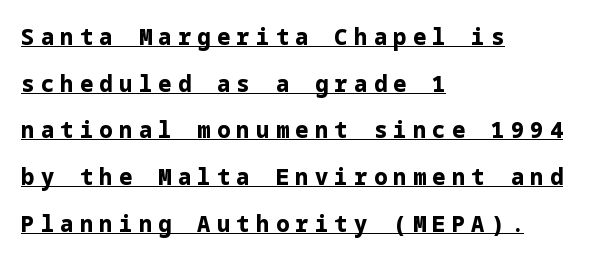
The image shows 22 px bold type, upright; set left-aligned, loose line spacing (2.12x), unusually wide letter spacing (+0.29 em), underlined.
